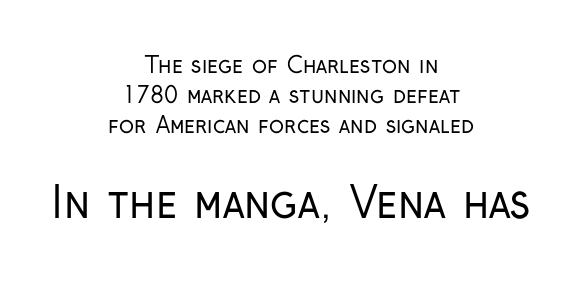
{"serif": "no", "italic": "no", "bold": "no", "weight": "regular", "width": "condensed", "stroke_contrast": "low", "x_height": "medium", "monospaced": "no", "underline": "no", "align": "center", "line_spacing": "normal", "line_spacing_ratio": 1.36, "letter_spacing": "normal", "letter_spacing_em": 0.0, "larger_block": "second", "size_ratio": 1.95, "glyph_px": 43}
